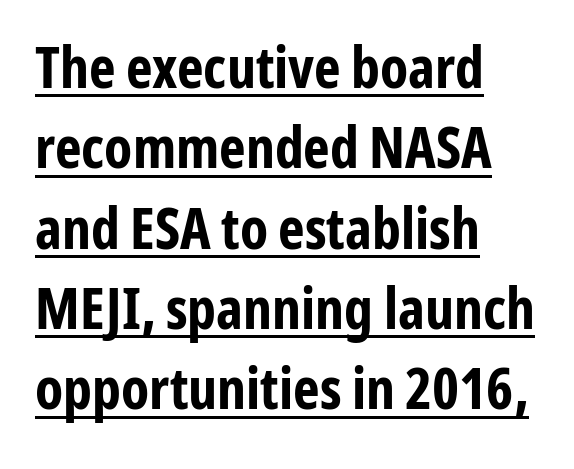
{"serif": "no", "italic": "no", "bold": "yes", "weight": "bold", "width": "condensed", "stroke_contrast": "low", "x_height": "medium", "monospaced": "no", "underline": "yes", "align": "left", "line_spacing": "normal", "line_spacing_ratio": 1.41, "letter_spacing": "normal", "letter_spacing_em": 0.0, "glyph_px": 57}
